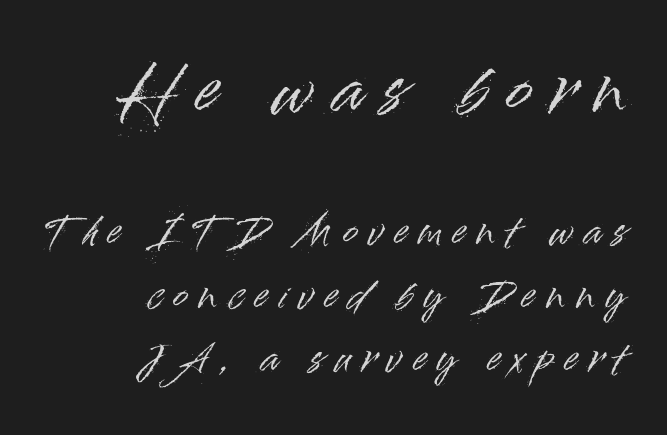
{"serif": "no", "width": "normal", "stroke_contrast": "high", "x_height": "small", "monospaced": "no", "underline": "no", "align": "right", "line_spacing_ratio": 1.77, "letter_spacing": "wide", "letter_spacing_em": 0.31, "larger_block": "first", "size_ratio": 1.75, "glyph_px": 63}
